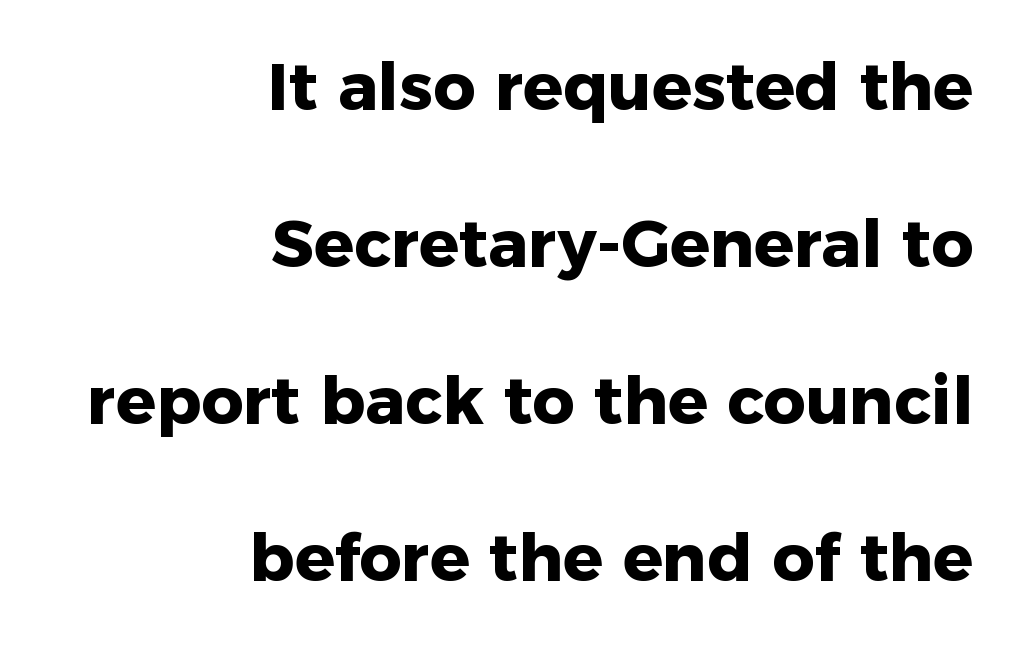
The image shows 66 px heavy sans-serif type, upright; set right-aligned, loose line spacing (2.38x), normal letter spacing, not underlined; low stroke contrast and a medium x-height.
